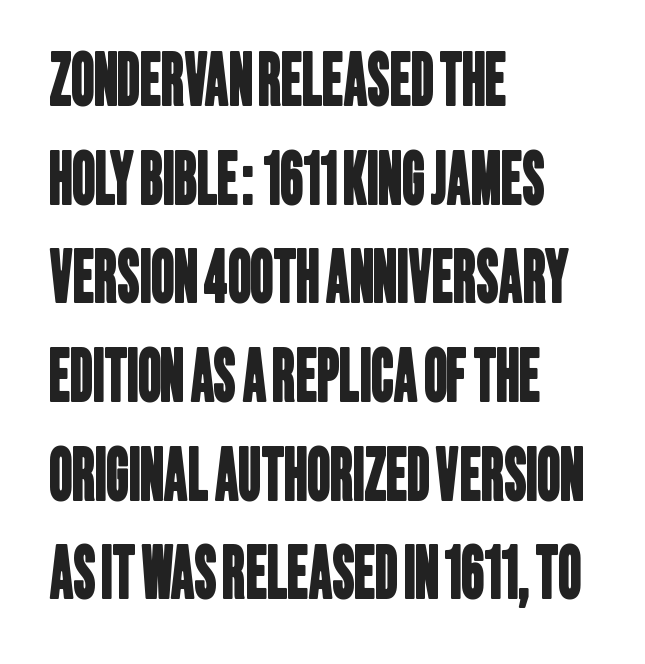
{"serif": "no", "width": "condensed", "stroke_contrast": "low", "x_height": "large", "monospaced": "no", "underline": "no", "align": "left", "line_spacing": "normal", "line_spacing_ratio": 1.39, "letter_spacing": "normal", "letter_spacing_em": 0.0, "glyph_px": 71}
